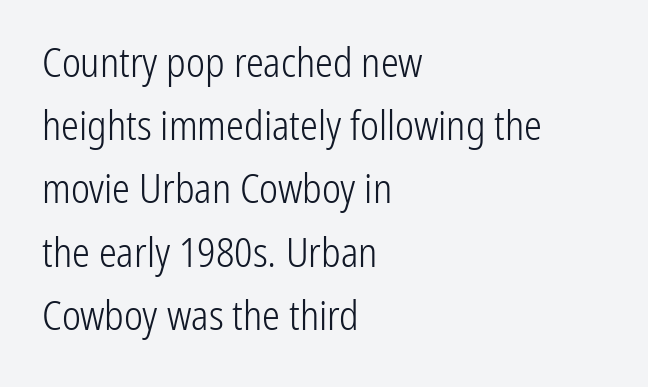
The image shows 40 px light, condensed sans-serif type, upright; set left-aligned, normal line spacing (1.58x), normal letter spacing, not underlined; low stroke contrast and a medium x-height.
